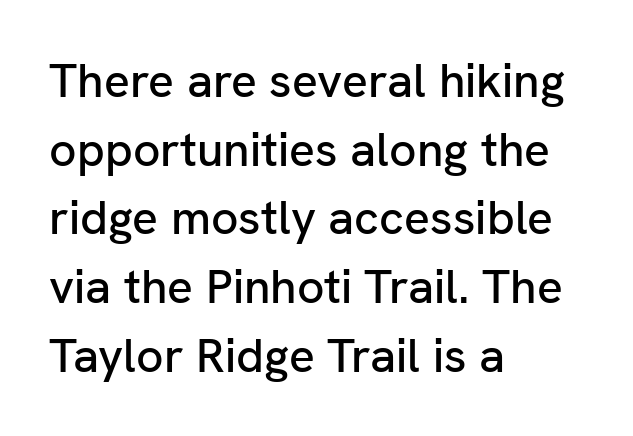
Q: Is the text italic (slanted)? A: No, it is upright.
Q: Is the typeface a serif or a sans-serif typeface? A: Sans-serif.
Q: Is the text underlined? A: No.
Q: How is the paragraph aligned? A: Left-aligned.
Q: Is the spacing between letters normal or unusually wide? A: Normal.
Q: Is the spacing between lines tight, normal or loose? A: Normal.
Q: Width (condensed, normal, or wide)? A: Normal.
Q: Stroke contrast? A: Low.
Q: x-height? A: Medium.
Q: Monospaced? A: No.
